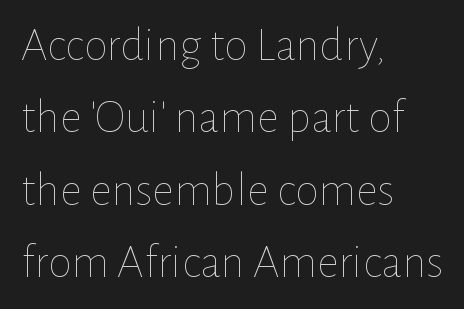
The face used here is proportionally spaced, like ordinary book or web type. The space beneath each line is pristine and unruled. Ink coverage per letter is moderate at most. Every stem runs plumb, perpendicular to the baseline. Characters follow at the spacing the type designer built in.
